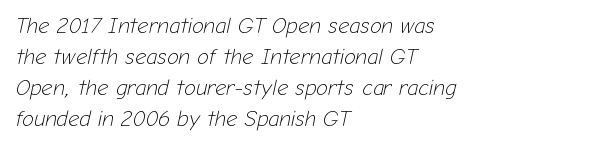
Q: Is the text bold? A: No.
Q: Is the text italic (slanted)? A: Yes, it leans right by about 12 degrees.
Q: Is the text underlined? A: No.
Q: How is the paragraph aligned? A: Left-aligned.
Q: Is the spacing between letters normal or unusually wide? A: Normal.
Q: Is the spacing between lines tight, normal or loose? A: Normal.
